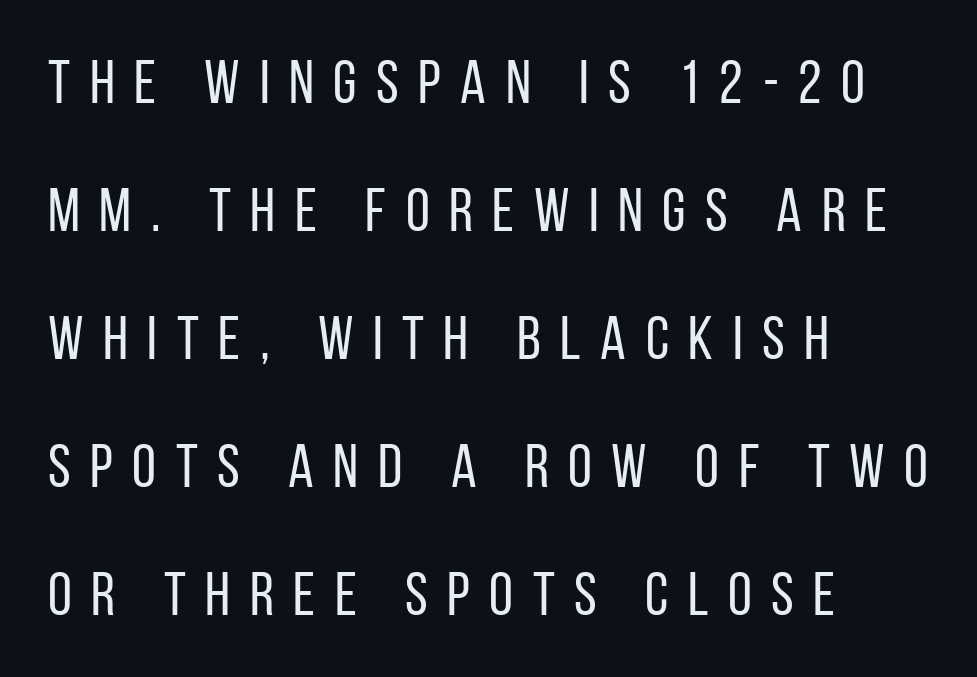
The image shows 61 px regular-weight, condensed sans-serif type, upright; set left-aligned, loose line spacing (2.1x), unusually wide letter spacing (+0.32 em), not underlined; low stroke contrast and a large x-height.
